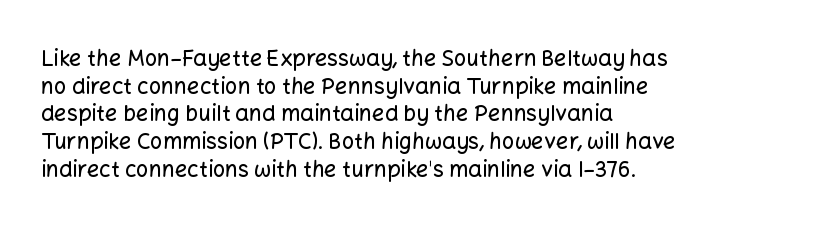
{"italic": "no", "underline": "no", "align": "left", "line_spacing": "normal", "line_spacing_ratio": 1.26, "letter_spacing": "normal", "letter_spacing_em": 0.0, "glyph_px": 22}
